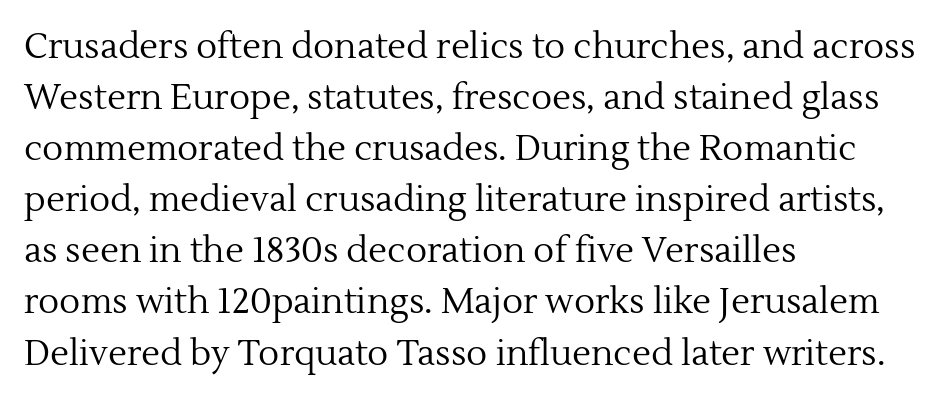
The image shows 35 px regular-weight serif type, upright; set left-aligned, normal line spacing (1.46x), normal letter spacing, not underlined; a medium x-height.
